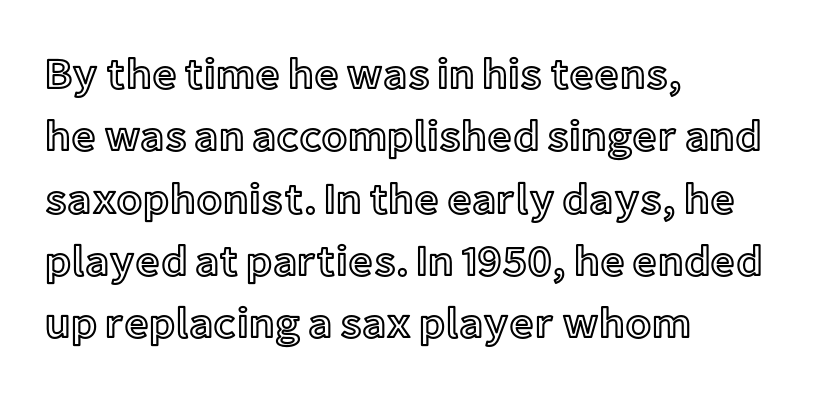
{"italic": "no", "width": "normal", "x_height": "medium", "monospaced": "no", "underline": "no", "align": "left", "line_spacing": "normal", "line_spacing_ratio": 1.45, "letter_spacing": "normal", "letter_spacing_em": 0.0, "glyph_px": 43}
